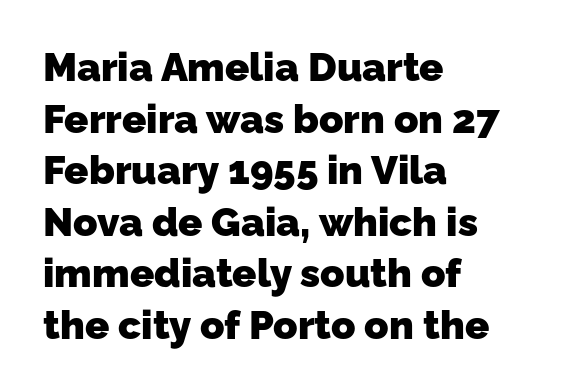
The image shows 40 px heavy sans-serif type; set left-aligned, normal line spacing (1.29x), normal letter spacing, not underlined; low stroke contrast and a medium x-height.
